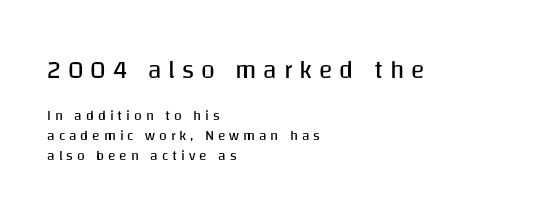
Vertical spacing — default. All the whitespace from short lines collects on the right. The designer gave the opening block more size than the closing block. Short note: letters widely spaced. Check under the words: just untouched page. Unbolded letterforms with no extra heft.
